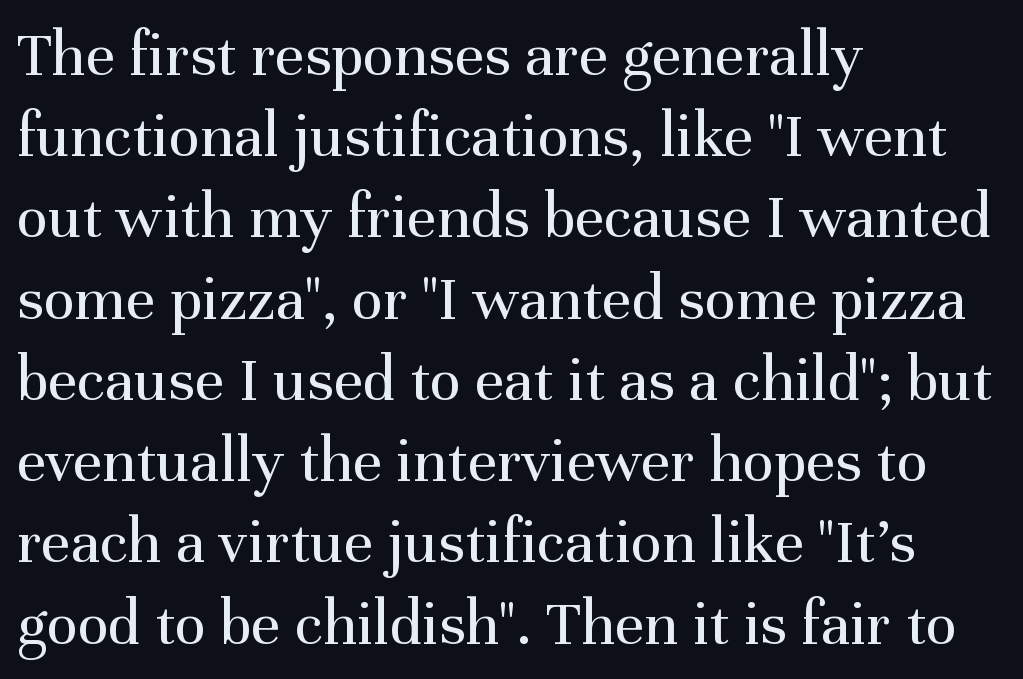
The image shows 65 px regular-weight serif type, upright; set left-aligned, normal line spacing (1.25x), normal letter spacing, not underlined; medium stroke contrast and a medium x-height.
